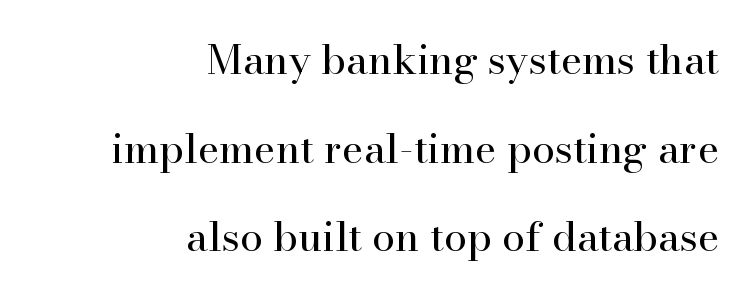
Q: Is the text bold? A: No.
Q: Is the text italic (slanted)? A: No, it is upright.
Q: Is the typeface a serif or a sans-serif typeface? A: Serif.
Q: Is the text underlined? A: No.
Q: How is the paragraph aligned? A: Right-aligned.
Q: Is the spacing between letters normal or unusually wide? A: Normal.
Q: Is the spacing between lines tight, normal or loose? A: Loose.
Q: Width (condensed, normal, or wide)? A: Normal.
Q: Stroke contrast? A: High.
Q: x-height? A: Small.
Q: Monospaced? A: No.
